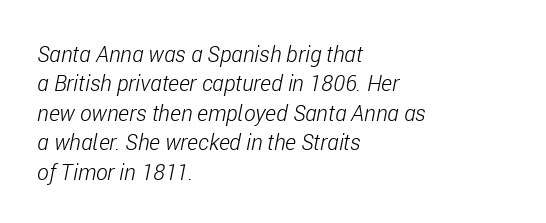
Q: Is the text bold? A: No.
Q: Is the text italic (slanted)? A: Yes, it leans right by about 11 degrees.
Q: Is the text underlined? A: No.
Q: How is the paragraph aligned? A: Left-aligned.
Q: Is the spacing between letters normal or unusually wide? A: Normal.
Q: Is the spacing between lines tight, normal or loose? A: Normal.
